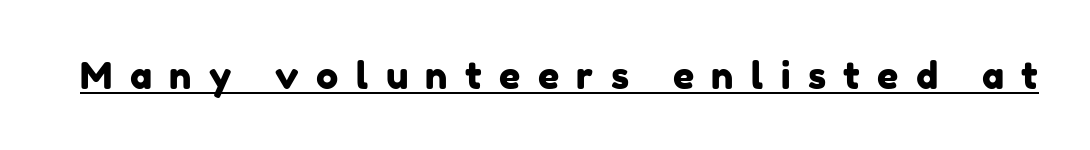
Q: Is the typeface a serif or a sans-serif typeface? A: Sans-serif.
Q: Is the text underlined? A: Yes.
Q: Is the spacing between letters normal or unusually wide? A: Unusually wide.
Q: Width (condensed, normal, or wide)? A: Normal.
Q: Stroke contrast? A: Low.
Q: x-height? A: Medium.
Q: Monospaced? A: No.
